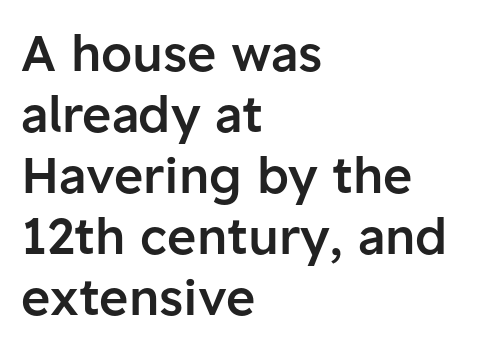
This is roman type, the default non-slanted kind. Just letters on the line, the space beneath them empty. Observe the absence of serifs on each vertical stroke in this sample. The tracking reads as untouched default to a designer's eye. The rendering uses natural spacing where letterforms have individual widths. If you drew a ruler down the left edge, every line would touch it.
